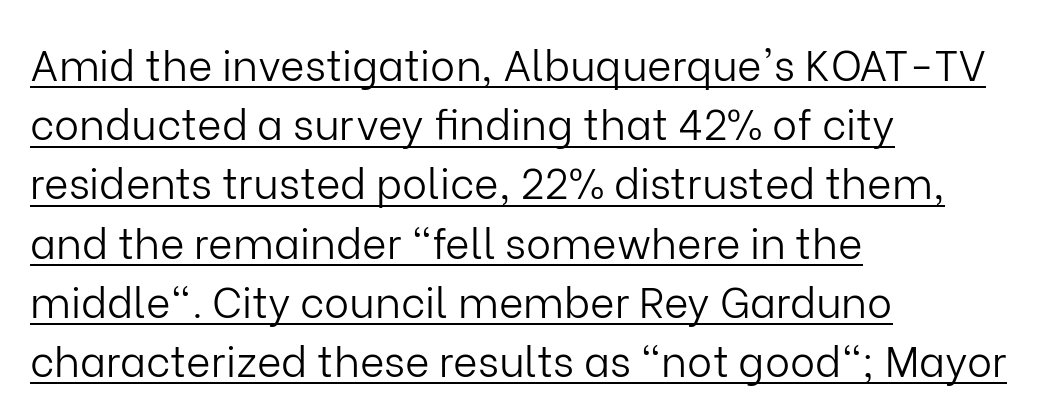
{"serif": "no", "italic": "no", "bold": "no", "weight": "light", "width": "normal", "stroke_contrast": "low", "x_height": "medium", "monospaced": "no", "underline": "yes", "align": "left", "line_spacing": "normal", "line_spacing_ratio": 1.41, "letter_spacing": "normal", "letter_spacing_em": 0.0, "glyph_px": 42}
